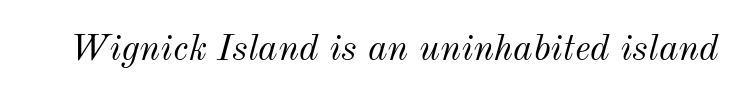
Q: Is the text bold? A: No.
Q: Is the text italic (slanted)? A: Yes, it leans right by about 12 degrees.
Q: Is the text underlined? A: No.
Q: Is the spacing between letters normal or unusually wide? A: Normal.
Q: Width (condensed, normal, or wide)? A: Normal.
Q: Stroke contrast? A: Medium.
Q: x-height? A: Small.
Q: Monospaced? A: No.
